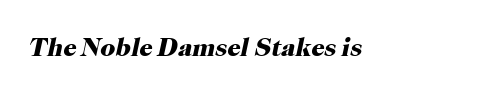
Notice how thick the strokes are: this is what a full bold looks like. Default kerning and tracking; the words read as compact shapes. The words here are not underlined. Slanted lettering throughout.
